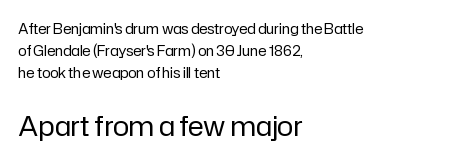
Q: Is the text bold? A: No.
Q: Is the text italic (slanted)? A: No, it is upright.
Q: Is the text underlined? A: No.
Q: How is the paragraph aligned? A: Left-aligned.
Q: Is the spacing between letters normal or unusually wide? A: Normal.
Q: Is the spacing between lines tight, normal or loose? A: Normal.
Q: Which block of text is set in a larger size, the first (top) or the second (bottom)? A: The second (bottom) one.
